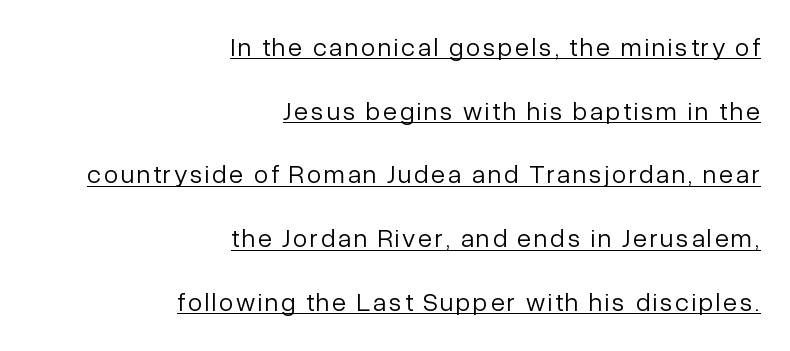
The image shows 26 px text type, upright; set right-aligned, loose line spacing (2.45x), underlined.
